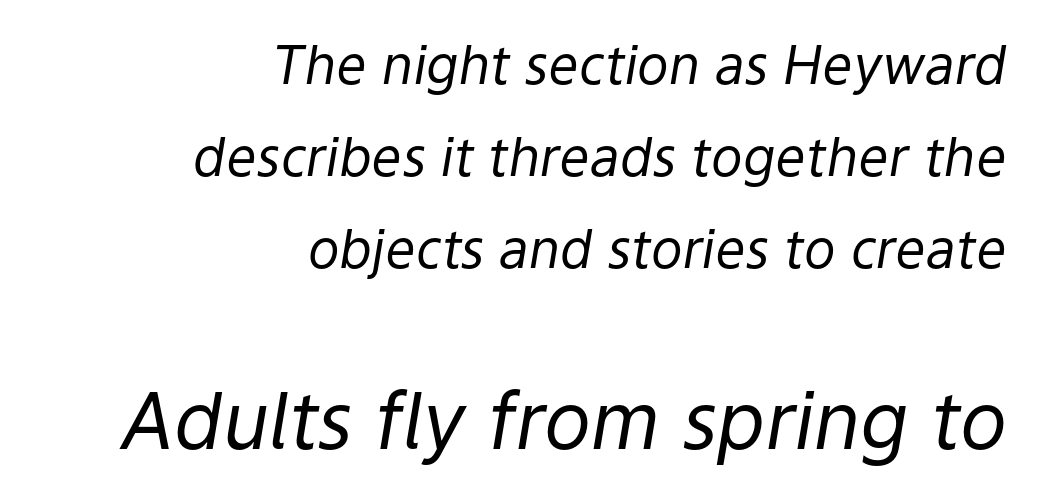
The characters are drawn with everyday or finer stroke widths. Observe the lean: these are italic letterforms. The face used here is rendered with its standard letterfit. The gap between lines stays unmarked.
